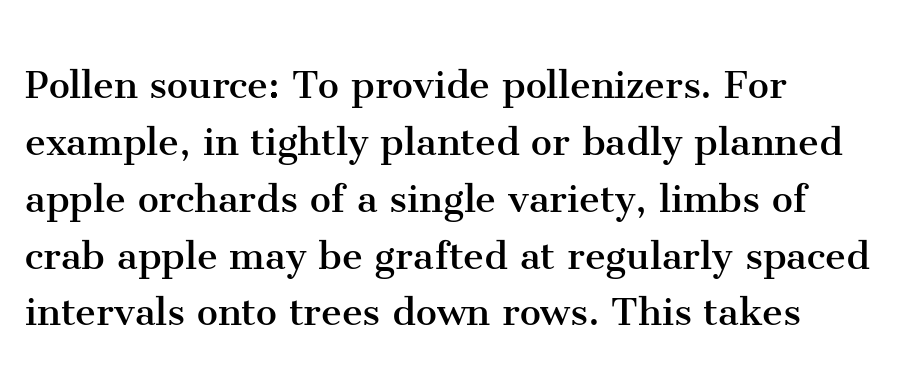
Q: Is the text bold? A: No.
Q: Is the text italic (slanted)? A: No, it is upright.
Q: Is the typeface a serif or a sans-serif typeface? A: Serif.
Q: Is the text underlined? A: No.
Q: How is the paragraph aligned? A: Left-aligned.
Q: Is the spacing between letters normal or unusually wide? A: Normal.
Q: Width (condensed, normal, or wide)? A: Normal.
Q: Stroke contrast? A: Medium.
Q: x-height? A: Medium.
Q: Monospaced? A: No.
